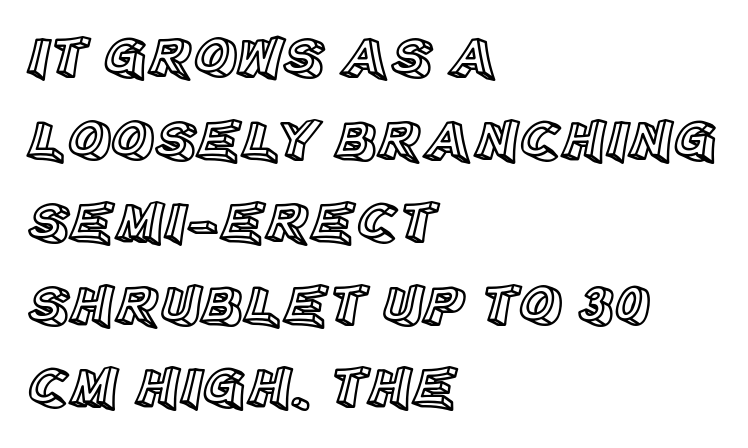
The image shows 59 px text type; set left-aligned, normal line spacing (1.4x), normal letter spacing, not underlined; a large x-height.
